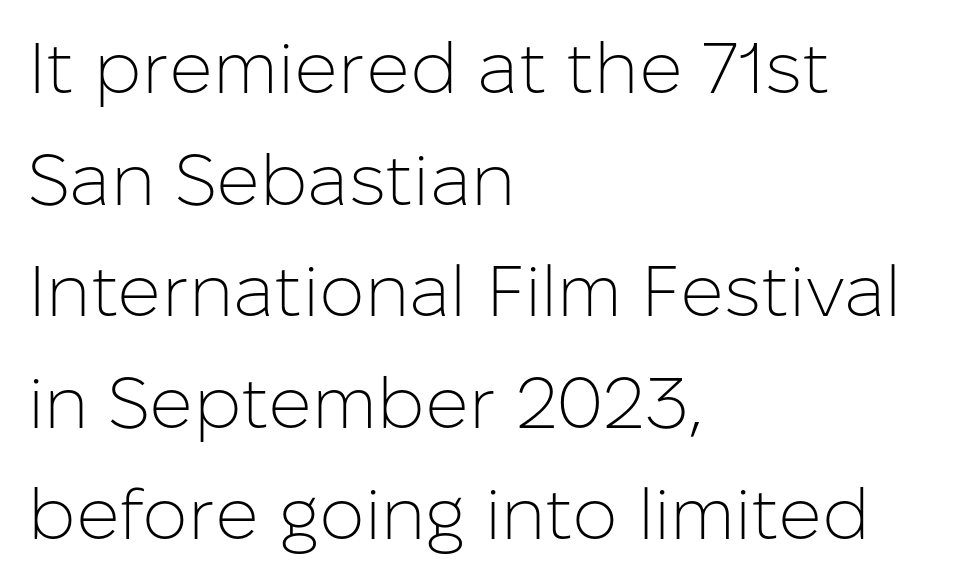
Q: Is the text bold? A: No.
Q: Is the text italic (slanted)? A: No, it is upright.
Q: Is the typeface a serif or a sans-serif typeface? A: Sans-serif.
Q: Is the text underlined? A: No.
Q: How is the paragraph aligned? A: Left-aligned.
Q: Is the spacing between letters normal or unusually wide? A: Normal.
Q: Is the spacing between lines tight, normal or loose? A: Normal.
Q: Width (condensed, normal, or wide)? A: Normal.
Q: Stroke contrast? A: Low.
Q: x-height? A: Medium.
Q: Monospaced? A: No.
